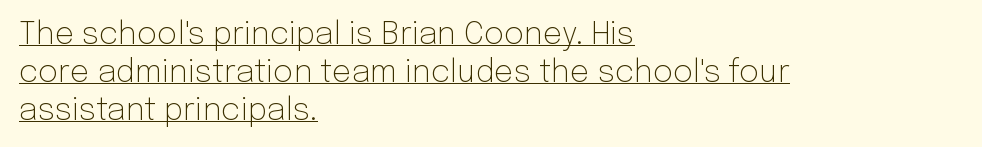
{"serif": "no", "italic": "no", "bold": "no", "weight": "light", "width": "normal", "stroke_contrast": "low", "x_height": "medium", "monospaced": "no", "underline": "yes", "align": "left", "line_spacing_ratio": 1.22, "letter_spacing": "normal", "letter_spacing_em": 0.0, "glyph_px": 31}
